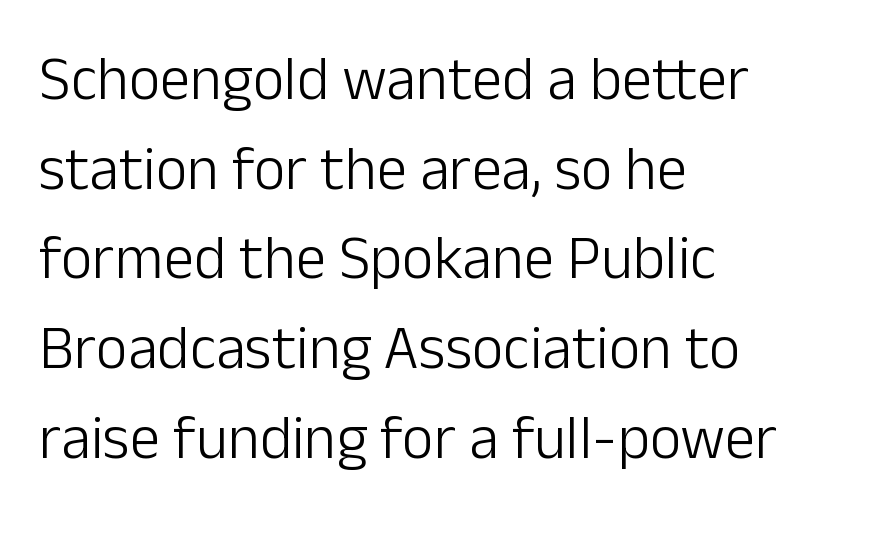
{"serif": "no", "italic": "no", "bold": "no", "weight": "light", "width": "normal", "stroke_contrast": "low", "x_height": "medium", "monospaced": "no", "underline": "no", "align": "left", "line_spacing": "normal", "line_spacing_ratio": 1.47, "letter_spacing": "normal", "letter_spacing_em": 0.0, "glyph_px": 61}
